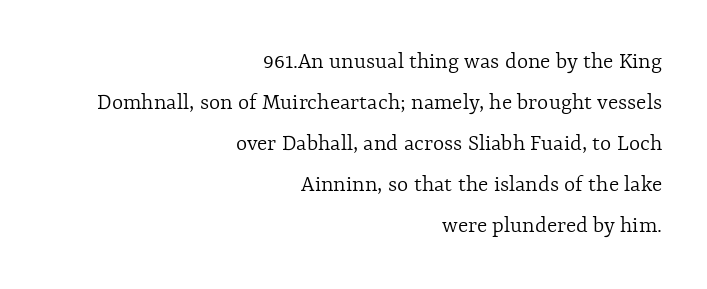
Is the stroke heavy? The answer is a plain regular-or-lighter. This rendering leaves character spacing at its baseline value. Line ends are locked; line starts wander. If you drew a line through each stem, it would be perfectly vertical. The baseline area is clear.
